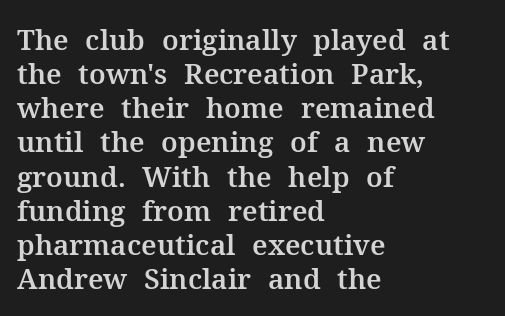
The image shows 28 px serif type, upright; set left-aligned, line spacing 1.22x, normal letter spacing, not underlined; medium stroke contrast and a medium x-height.
